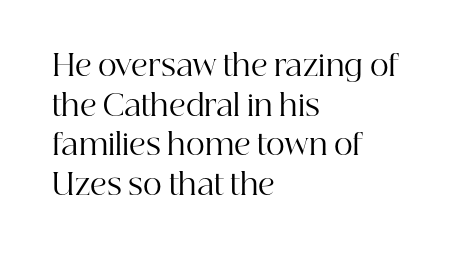
Q: Is the text bold? A: No.
Q: Is the text italic (slanted)? A: No, it is upright.
Q: Is the typeface a serif or a sans-serif typeface? A: Serif.
Q: Is the text underlined? A: No.
Q: How is the paragraph aligned? A: Left-aligned.
Q: Is the spacing between letters normal or unusually wide? A: Normal.
Q: Is the spacing between lines tight, normal or loose? A: Normal.
Q: Width (condensed, normal, or wide)? A: Normal.
Q: Stroke contrast? A: High.
Q: x-height? A: Medium.
Q: Monospaced? A: No.
